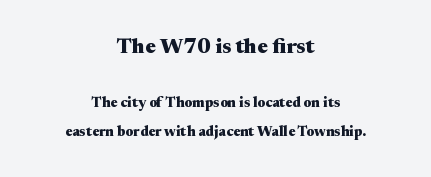
{"italic": "no", "bold": "yes", "underline": "no", "align": "center", "line_spacing": "loose", "line_spacing_ratio": 2.03, "letter_spacing": "normal", "letter_spacing_em": 0.0, "larger_block": "first", "size_ratio": 1.5, "glyph_px": 21}
